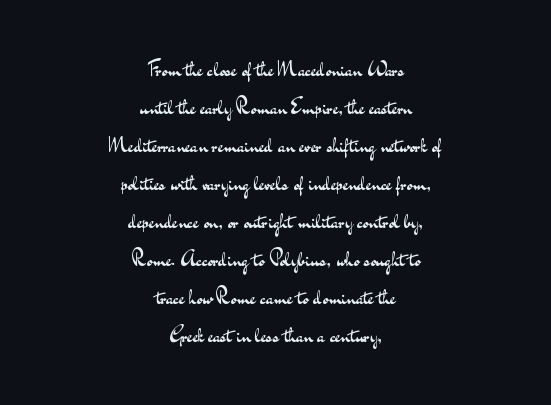
These glyphs show unthickened strokes, regular width or finer. Check under the words: just untouched page. A typesetter would call this zero additional tracking.
